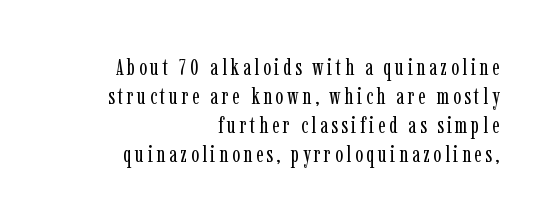
{"italic": "no", "bold": "no", "underline": "no", "align": "right", "line_spacing": "normal", "line_spacing_ratio": 1.26, "glyph_px": 23}
